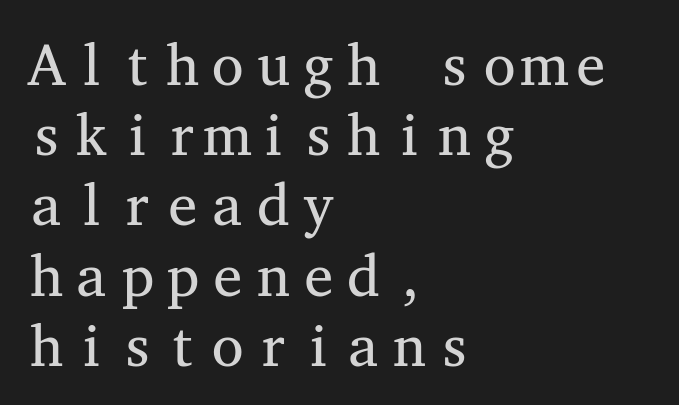
The image shows 58 px regular-weight, wide serif type, upright, monospaced; set left-aligned, line spacing 1.21x, normal letter spacing, not underlined; medium stroke contrast and a medium x-height.
